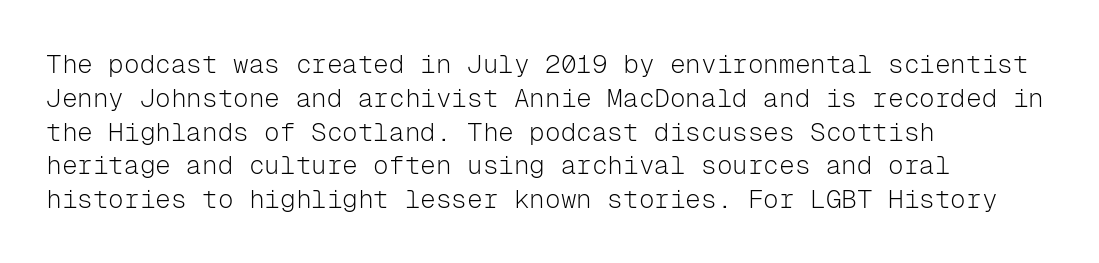
{"italic": "no", "bold": "no", "underline": "no", "align": "left", "line_spacing": "normal", "line_spacing_ratio": 1.3, "letter_spacing": "normal", "letter_spacing_em": 0.0, "glyph_px": 26}
